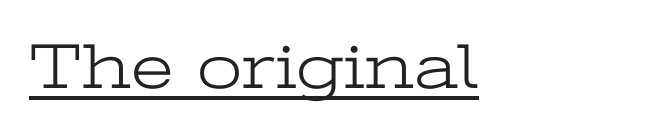
The image shows 65 px light, wide serif type, upright; set normal letter spacing, underlined; low stroke contrast and a medium x-height.
